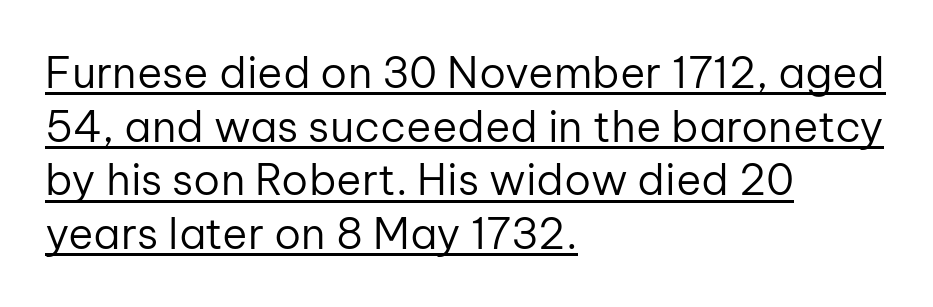
The lines in this sample share a left origin and differ only in where they stop. The typography opts for an upright posture over an oblique one. The rendering uses a moderate line-height, typical for paragraphs. The characters are drawn with everyday or finer stroke widths. The designer went with a sans here, leaving each stem footless.
